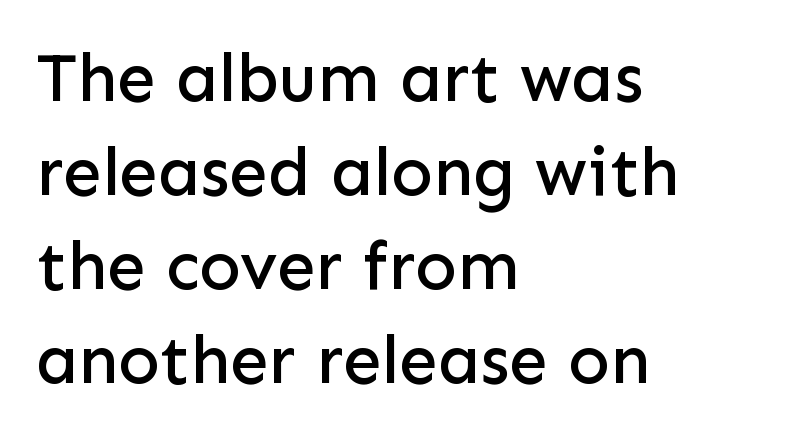
Q: Is the text italic (slanted)? A: No, it is upright.
Q: Is the typeface a serif or a sans-serif typeface? A: Sans-serif.
Q: Is the text underlined? A: No.
Q: How is the paragraph aligned? A: Left-aligned.
Q: Is the spacing between letters normal or unusually wide? A: Normal.
Q: Is the spacing between lines tight, normal or loose? A: Normal.
Q: Width (condensed, normal, or wide)? A: Normal.
Q: Stroke contrast? A: Low.
Q: x-height? A: Medium.
Q: Monospaced? A: No.
